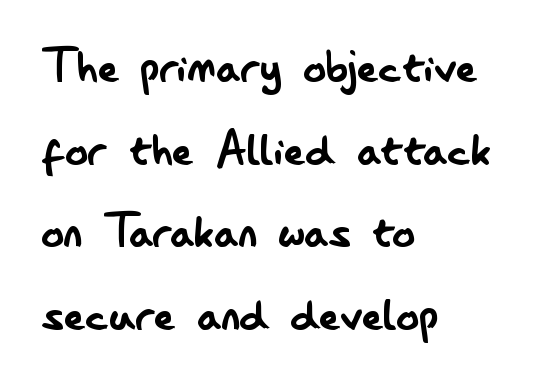
Q: Is the text bold? A: No.
Q: Is the text italic (slanted)? A: No, it is upright.
Q: Is the typeface a serif or a sans-serif typeface? A: Sans-serif.
Q: Is the text underlined? A: No.
Q: How is the paragraph aligned? A: Left-aligned.
Q: Is the spacing between letters normal or unusually wide? A: Normal.
Q: Is the spacing between lines tight, normal or loose? A: Normal.
Q: Width (condensed, normal, or wide)? A: Condensed.
Q: Stroke contrast? A: Low.
Q: x-height? A: Small.
Q: Monospaced? A: No.
